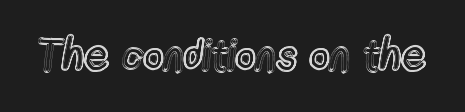
The space beneath each line is pristine and unruled. In terms of letterspacing, this is plain default setting. The letters advance in unequal steps, a hallmark of proportional type.
